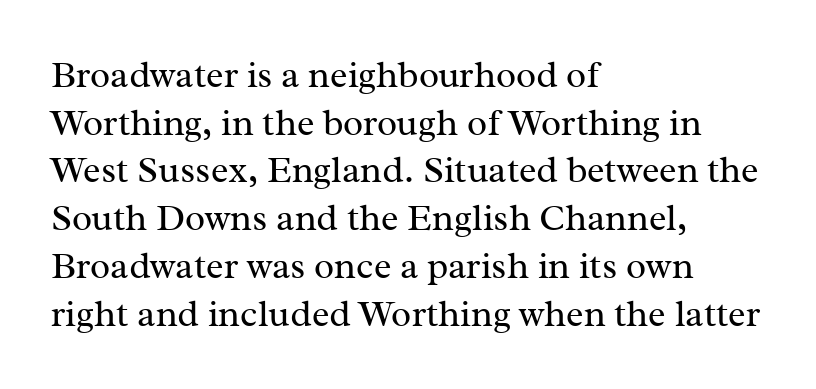
The image shows 37 px regular-weight serif type, upright; set left-aligned, normal line spacing (1.29x), normal letter spacing, not underlined; medium stroke contrast and a medium x-height.
